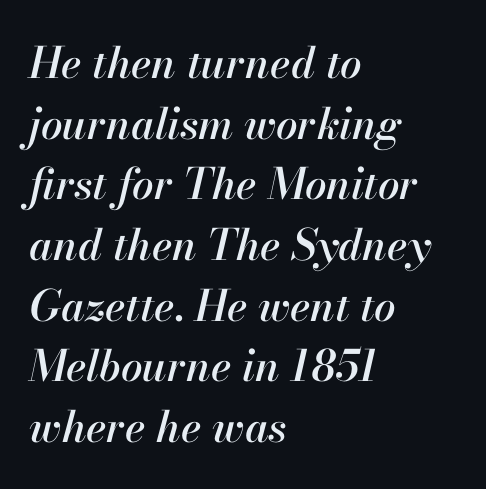
{"italic": "yes", "lean": "right", "slant_degrees": 13, "width": "normal", "stroke_contrast": "high", "x_height": "small", "monospaced": "no", "underline": "no", "align": "left", "line_spacing": "normal", "line_spacing_ratio": 1.41, "letter_spacing": "normal", "letter_spacing_em": 0.0, "glyph_px": 43}
